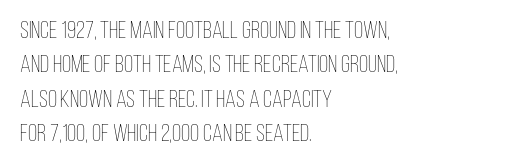
Vertical stems look standard width or narrower in stroke. Default kerning and tracking; the words read as compact shapes. These lines are set flush left with a ragged right edge. The baseline area is clear.
